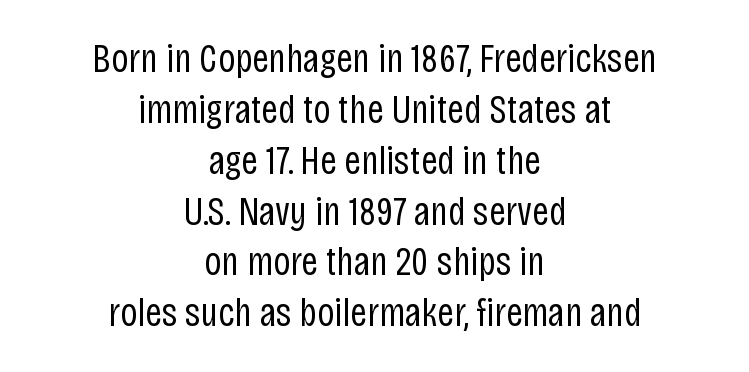
The image shows 41 px regular-weight, condensed sans-serif type, upright; set centered, line spacing 1.24x, normal letter spacing, not underlined; low stroke contrast and a large x-height.
